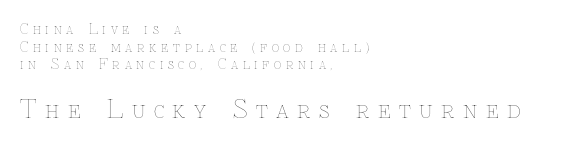
Whoever set this made the second block the dominant, larger element. Is there any slant? The stems are plumb. Caption: face not bold, strokes unweighted. This sample is left-justified, so line endings fall wherever the words run out.
